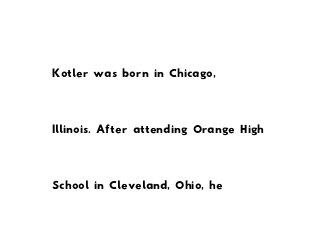
The image shows 31 px wide sans-serif type; set left-aligned, line spacing 1.81x, normal letter spacing, not underlined; low stroke contrast and a small x-height.
